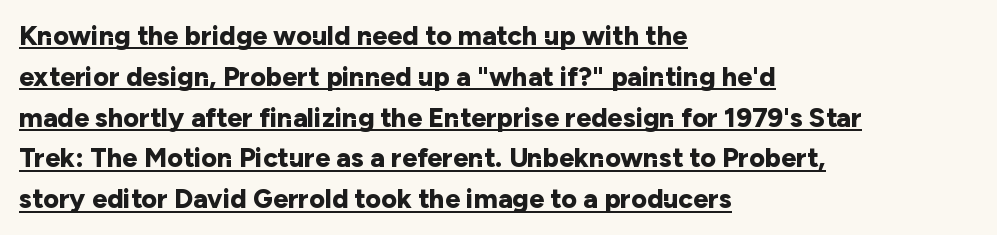
The image shows 27 px bold type, upright; set left-aligned, normal line spacing (1.51x), normal letter spacing, underlined.
